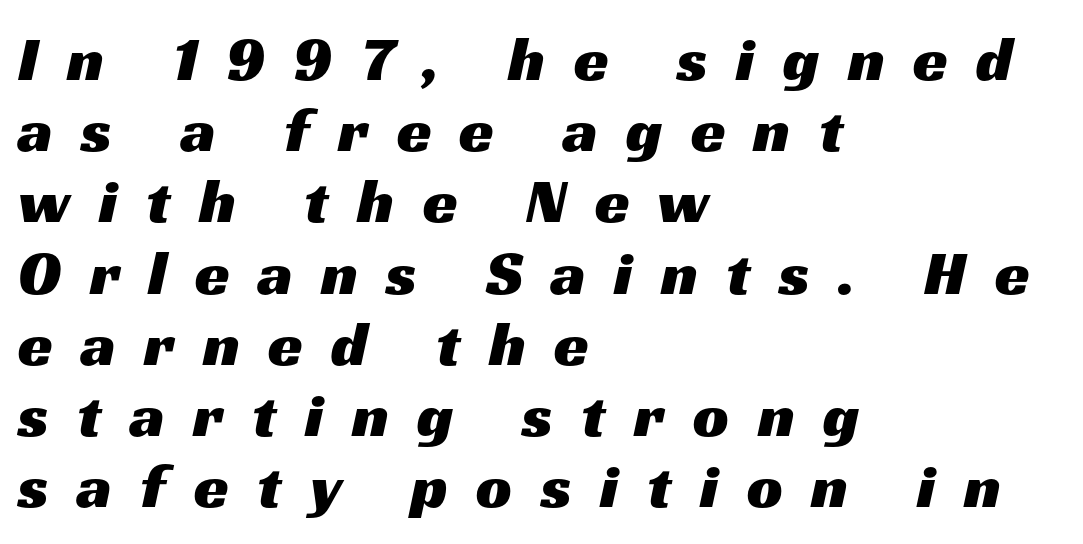
{"serif": "no", "width": "wide", "stroke_contrast": "medium", "x_height": "medium", "monospaced": "no", "underline": "no", "align": "left", "line_spacing": "tight", "line_spacing_ratio": 1.13, "letter_spacing": "wide", "letter_spacing_em": 0.45, "glyph_px": 63}
